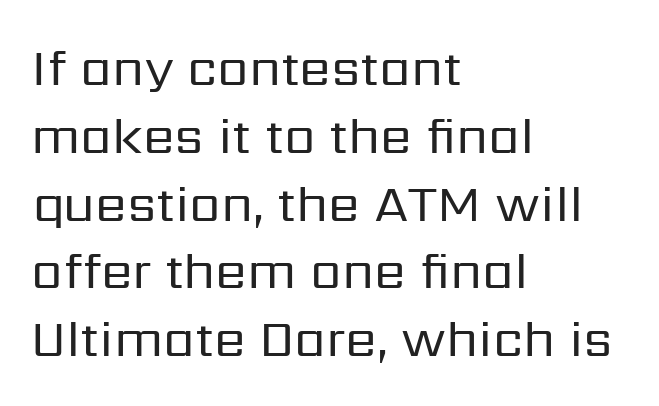
The passage shown stacks its lines at a standard gap. The typeface chosen for these lines omits serifs. The lettering holds an erect, upright posture throughout. Between one letter and the next there's only the usual sliver of space.
